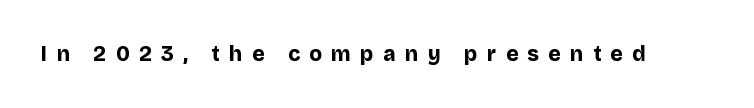
Between one letter and the next there's a generous, obvious gap. The space beneath each line is pristine and unruled. Ascenders rise straight up at ninety degrees. The glyphs have the mass of a bold cut.
